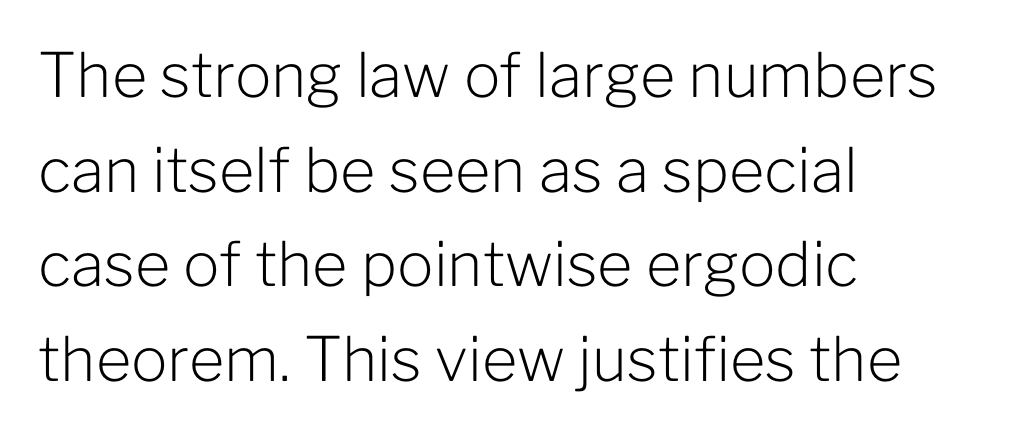
{"serif": "no", "italic": "no", "bold": "no", "weight": "light", "width": "normal", "stroke_contrast": "low", "x_height": "medium", "monospaced": "no", "underline": "no", "align": "left", "line_spacing": "normal", "line_spacing_ratio": 1.55, "letter_spacing": "normal", "letter_spacing_em": 0.0, "glyph_px": 61}
